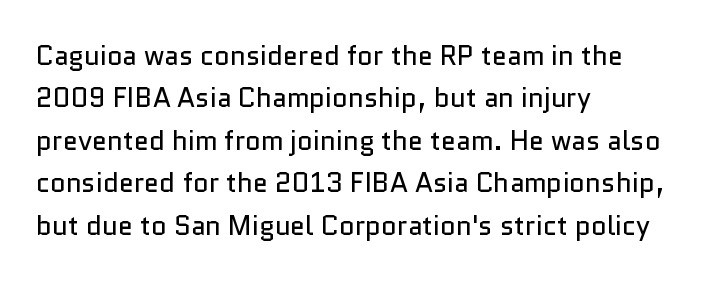
{"italic": "no", "bold": "no", "underline": "no", "align": "left", "line_spacing": "normal", "line_spacing_ratio": 1.57, "letter_spacing": "normal", "letter_spacing_em": 0.0, "glyph_px": 27}
